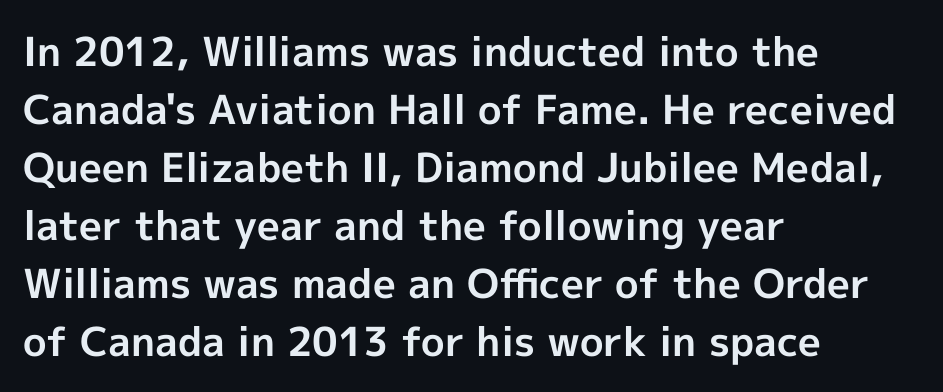
The image shows 40 px bold sans-serif type, upright; set left-aligned, normal line spacing (1.45x), normal letter spacing, not underlined; a medium x-height.
